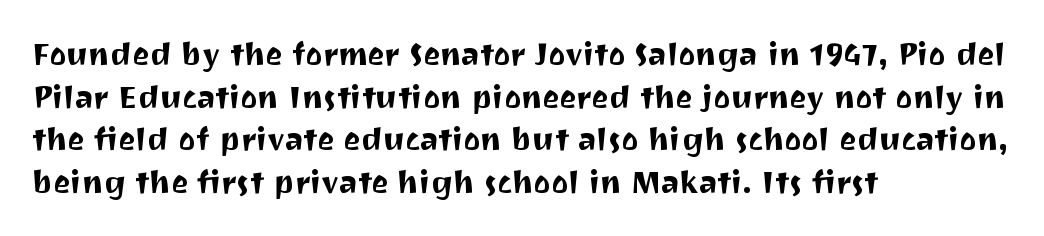
{"serif": "no", "italic": "no", "width": "normal", "stroke_contrast": "medium", "x_height": "medium", "monospaced": "no", "underline": "no", "align": "left", "line_spacing": "normal", "line_spacing_ratio": 1.33, "letter_spacing": "normal", "letter_spacing_em": 0.0, "glyph_px": 32}
